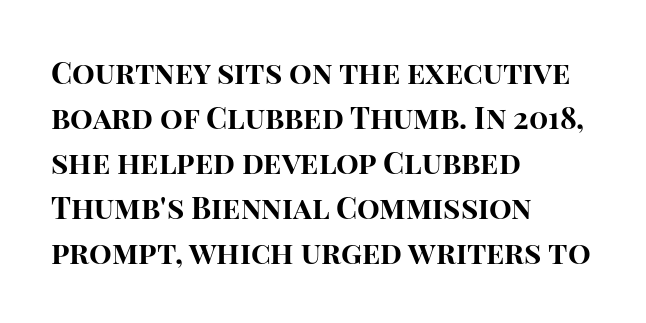
{"serif": "no", "italic": "no", "bold": "yes", "weight": "bold", "width": "normal", "stroke_contrast": "high", "x_height": "large", "monospaced": "no", "underline": "no", "align": "left", "line_spacing": "normal", "line_spacing_ratio": 1.5, "letter_spacing": "normal", "letter_spacing_em": 0.0, "glyph_px": 30}
